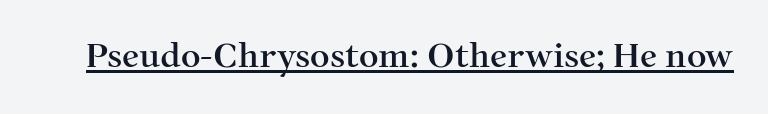
Q: Is the text italic (slanted)? A: No, it is upright.
Q: Is the typeface a serif or a sans-serif typeface? A: Serif.
Q: Is the text underlined? A: Yes.
Q: Is the spacing between letters normal or unusually wide? A: Normal.
Q: Width (condensed, normal, or wide)? A: Normal.
Q: Stroke contrast? A: Medium.
Q: x-height? A: Medium.
Q: Monospaced? A: No.
